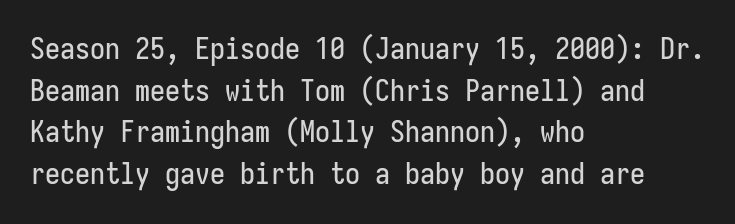
Q: Is the text italic (slanted)? A: No, it is upright.
Q: Is the typeface a serif or a sans-serif typeface? A: Sans-serif.
Q: Is the text underlined? A: No.
Q: How is the paragraph aligned? A: Left-aligned.
Q: Is the spacing between letters normal or unusually wide? A: Normal.
Q: Is the spacing between lines tight, normal or loose? A: Normal.
Q: Width (condensed, normal, or wide)? A: Condensed.
Q: Stroke contrast? A: Low.
Q: x-height? A: Medium.
Q: Monospaced? A: Yes.
